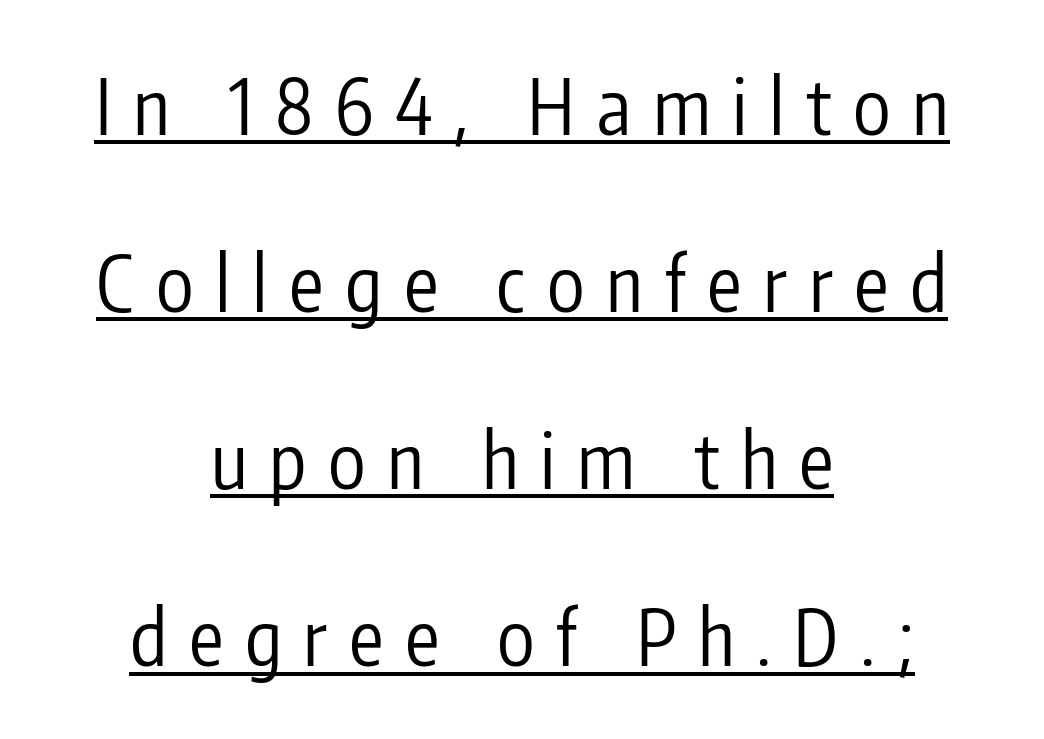
The letters stand upright; this is a roman face. The passage shown is typed in a proportional face where columns would drift. The line-height multiplier appears high, well above default. A typesetter would label this face a sans.
